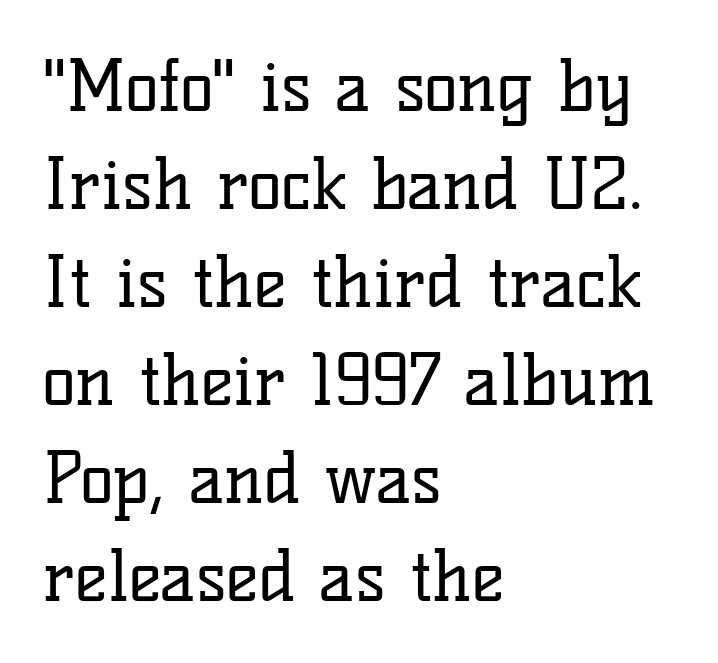
The image shows 70 px regular-weight serif type, upright; set left-aligned, normal line spacing (1.4x), normal letter spacing, not underlined; low stroke contrast and a medium x-height.
